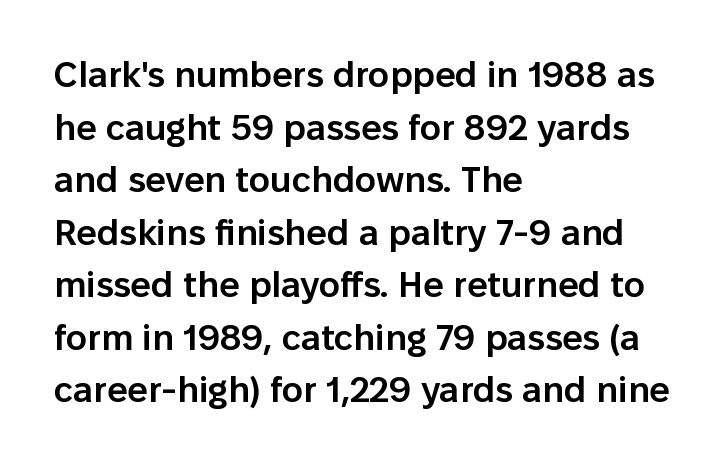
{"serif": "no", "italic": "no", "bold": "semi", "weight": "semibold", "width": "normal", "stroke_contrast": "low", "x_height": "medium", "monospaced": "no", "underline": "no", "align": "left", "line_spacing": "normal", "line_spacing_ratio": 1.46, "letter_spacing": "normal", "letter_spacing_em": 0.0, "glyph_px": 36}
